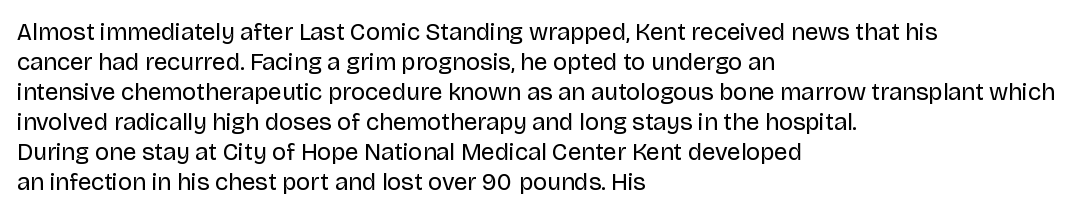
{"italic": "no", "bold": "no", "underline": "no", "align": "left", "line_spacing": "normal", "line_spacing_ratio": 1.25, "letter_spacing": "normal", "letter_spacing_em": 0.0, "glyph_px": 24}
